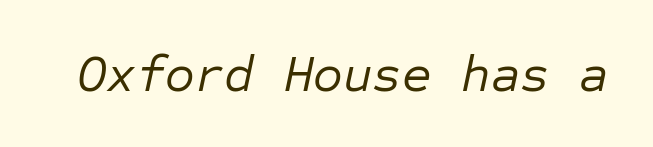
{"italic": "yes", "lean": "right", "slant_degrees": 12, "bold": "no", "weight": "regular", "width": "normal", "stroke_contrast": "low", "x_height": "medium", "monospaced": "yes", "underline": "no", "letter_spacing": "normal", "letter_spacing_em": 0.0, "glyph_px": 51}
